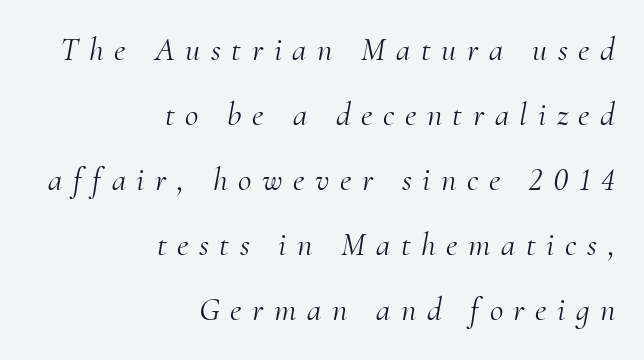
The rendering shows small feet on the letterforms — a serif design. Tracking here is generous; glyphs stand well apart from one another. Quick note: italic. Where is the straight margin? On the right. Airy leading.
